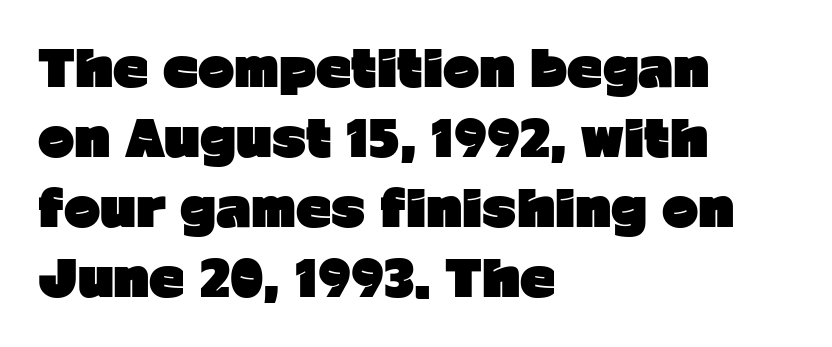
Every stem runs plumb, perpendicular to the baseline. No word sits above an underline. Typographic density is high because the face is bold. One glance says typical: line gaps are just what's usual. The rendering uses natural spacing where letterforms have individual widths.
